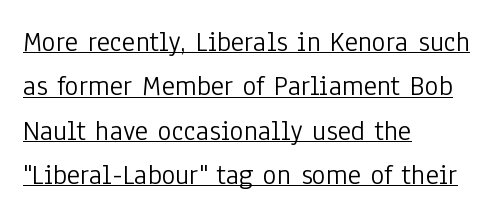
The image shows 29 px light, condensed sans-serif type, upright; set left-aligned, normal line spacing (1.53x), normal letter spacing, underlined; low stroke contrast and a medium x-height.
